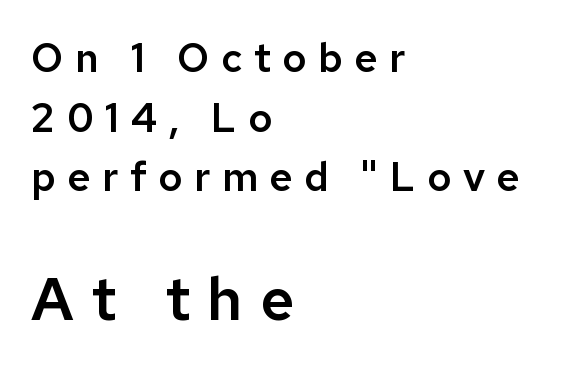
Q: Is the text italic (slanted)? A: No, it is upright.
Q: Is the typeface a serif or a sans-serif typeface? A: Sans-serif.
Q: Is the text underlined? A: No.
Q: How is the paragraph aligned? A: Left-aligned.
Q: Is the spacing between letters normal or unusually wide? A: Unusually wide.
Q: Is the spacing between lines tight, normal or loose? A: Normal.
Q: Which block of text is set in a larger size, the first (top) or the second (bottom)? A: The second (bottom) one.
Q: Width (condensed, normal, or wide)? A: Normal.
Q: Stroke contrast? A: Low.
Q: x-height? A: Medium.
Q: Monospaced? A: No.
